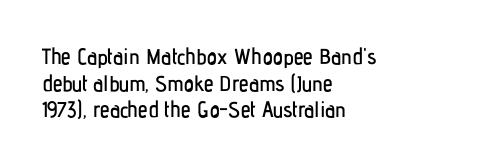
Q: Is the text italic (slanted)? A: No, it is upright.
Q: Is the text underlined? A: No.
Q: How is the paragraph aligned? A: Left-aligned.
Q: Is the spacing between letters normal or unusually wide? A: Normal.
